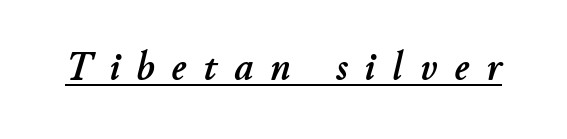
{"italic": "yes", "lean": "right", "slant_degrees": 11, "width": "normal", "stroke_contrast": "low", "x_height": "small", "monospaced": "no", "underline": "yes", "letter_spacing": "wide", "letter_spacing_em": 0.42, "glyph_px": 41}
